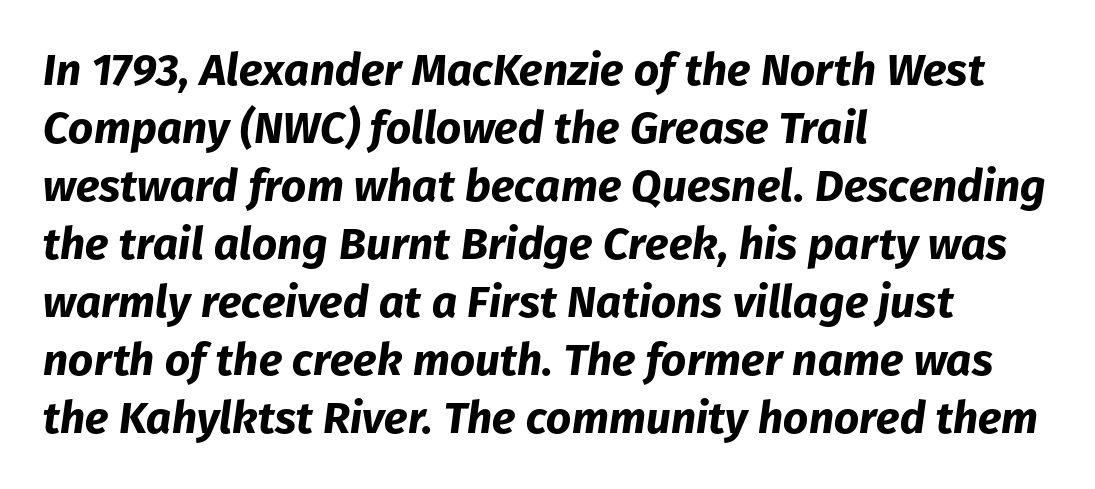
The image shows 44 px bold type, italic (leaning right); set left-aligned, normal line spacing (1.32x), normal letter spacing, not underlined; low stroke contrast and a medium x-height.
